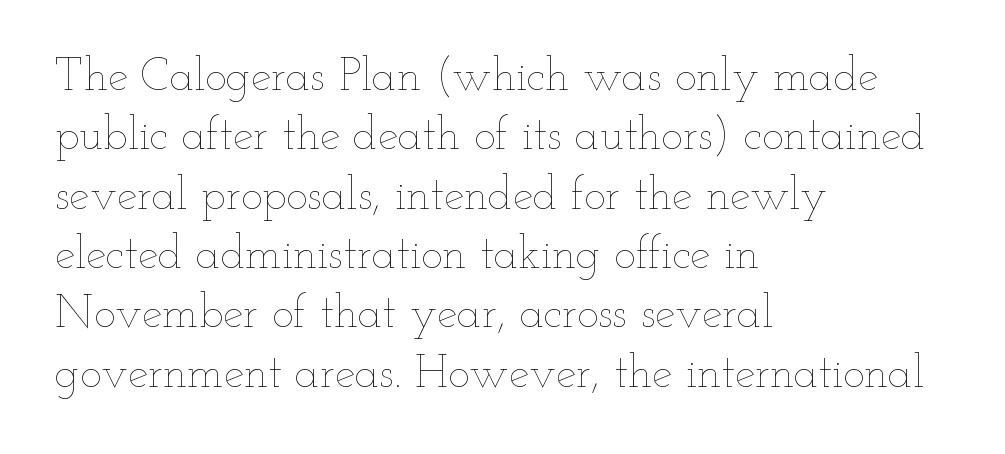
The rendering uses natural spacing where letterforms have individual widths. Vertical spacing — default. The weight would be labelled regular, book, light, or lighter still. Descenders hang freely into open space.
